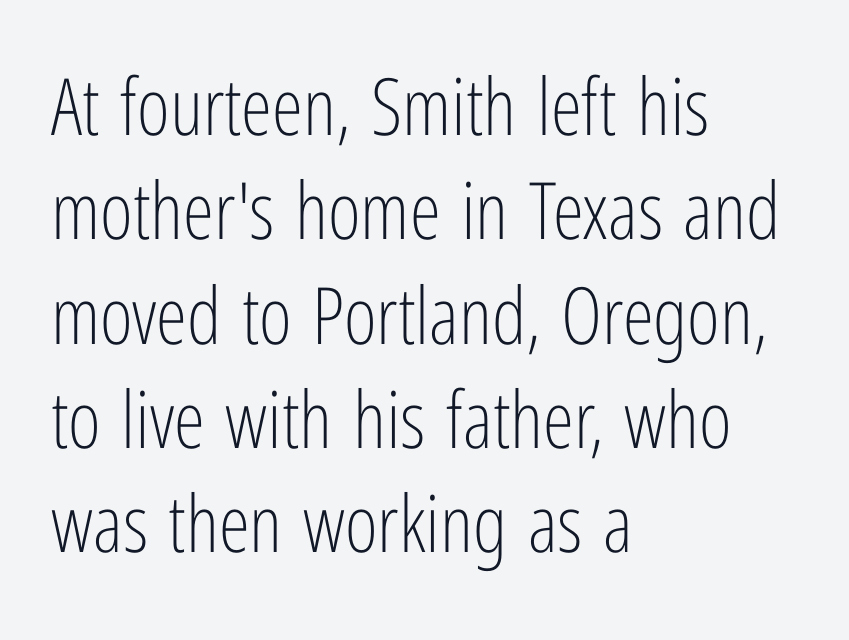
A light-to-regular cut is what we see here. Honestly, the letter spacing is just normal — you wouldn't notice it. Note the varied advance widths — an 'i' is clearly narrower than an 'm'. Nobody drew a line under any word here. Is there any slant? The stems are plumb. The lines sit at an ordinary, default distance from one another.
